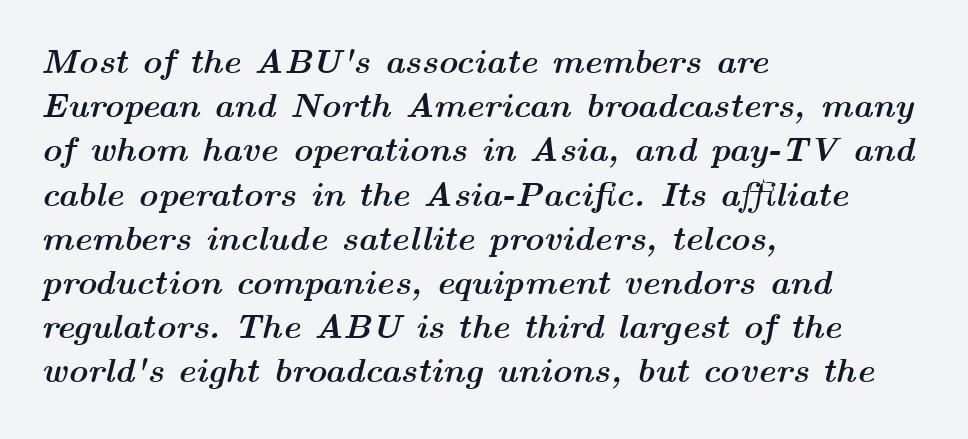
The space beneath each line is pristine and unruled. Do the characters align in a grid? No, the font is proportional. Heavy-handed strokes throughout: this text is bold. Reading down the block, your eye returns to a fixed left position each line.
